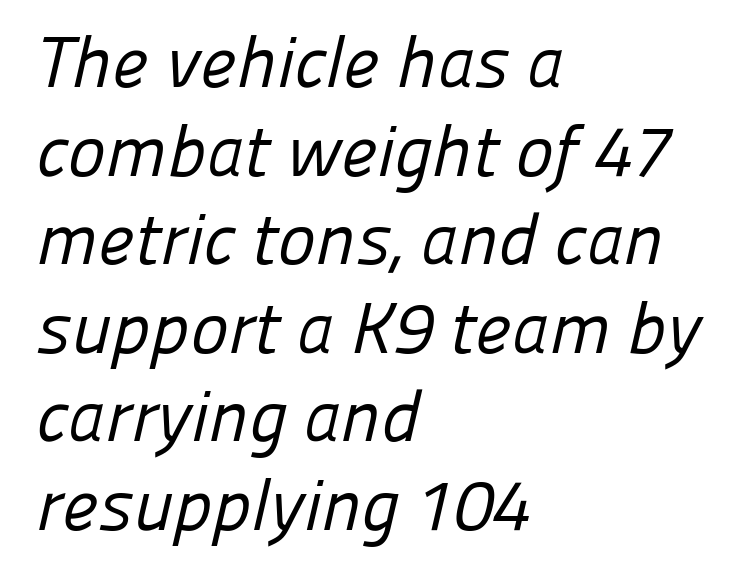
Q: Is the text bold? A: No.
Q: Is the typeface a serif or a sans-serif typeface? A: Sans-serif.
Q: Is the text underlined? A: No.
Q: How is the paragraph aligned? A: Left-aligned.
Q: Is the spacing between letters normal or unusually wide? A: Normal.
Q: Width (condensed, normal, or wide)? A: Normal.
Q: Stroke contrast? A: Low.
Q: x-height? A: Medium.
Q: Monospaced? A: No.
